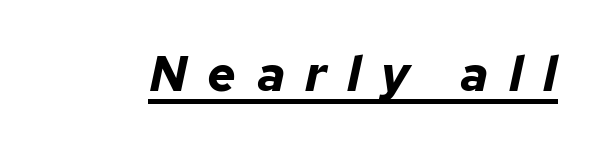
Q: Is the text bold? A: Yes.
Q: Is the text italic (slanted)? A: Yes, it leans right by about 12 degrees.
Q: Is the text underlined? A: Yes.
Q: Is the spacing between letters normal or unusually wide? A: Unusually wide.
Q: Width (condensed, normal, or wide)? A: Normal.
Q: Stroke contrast? A: Low.
Q: x-height? A: Medium.
Q: Monospaced? A: No.
